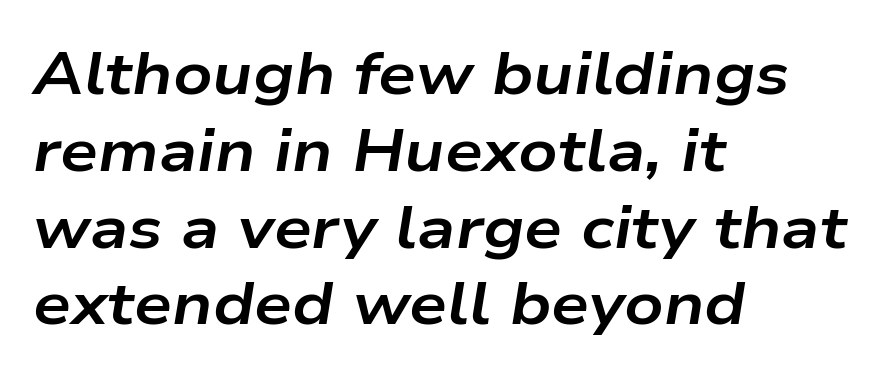
Spacing verdict: proportional, widths tailored to each character. The glyphs have the mass of a bold cut. Notice how the stems are inclined rather than vertical — that's the hallmark of italics. Each word holds together tightly as a unit, with standard inter-letter gaps. All the whitespace from short lines collects on the right. The designer left line spacing at the default.
